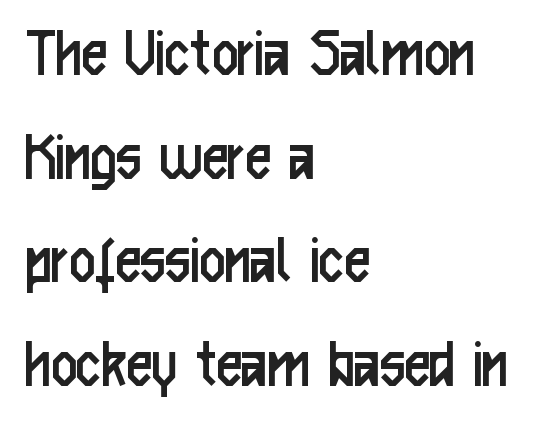
{"serif": "no", "italic": "no", "bold": "no", "weight": "regular", "width": "condensed", "stroke_contrast": "low", "x_height": "medium", "monospaced": "no", "underline": "no", "align": "left", "line_spacing": "normal", "line_spacing_ratio": 1.46, "letter_spacing": "normal", "letter_spacing_em": 0.0, "glyph_px": 71}
